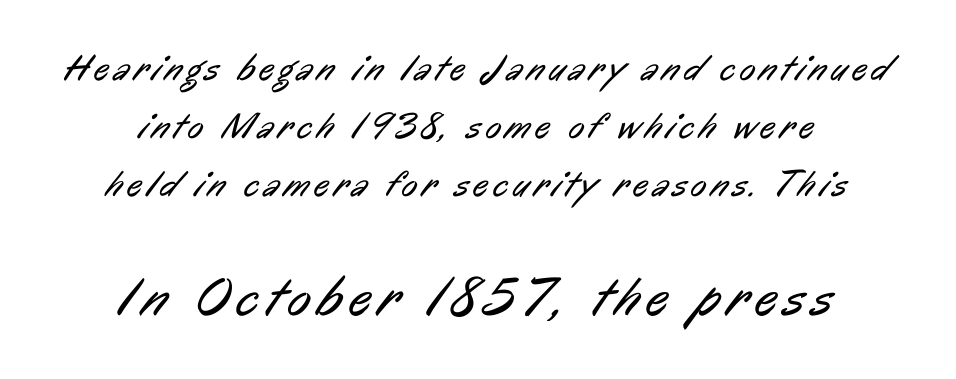
Q: Is the text bold? A: No.
Q: Is the typeface a serif or a sans-serif typeface? A: Sans-serif.
Q: Is the text underlined? A: No.
Q: How is the paragraph aligned? A: Centered.
Q: Is the spacing between lines tight, normal or loose? A: Normal.
Q: Which block of text is set in a larger size, the first (top) or the second (bottom)? A: The second (bottom) one.
Q: Width (condensed, normal, or wide)? A: Condensed.
Q: Stroke contrast? A: Low.
Q: x-height? A: Medium.
Q: Monospaced? A: No.
